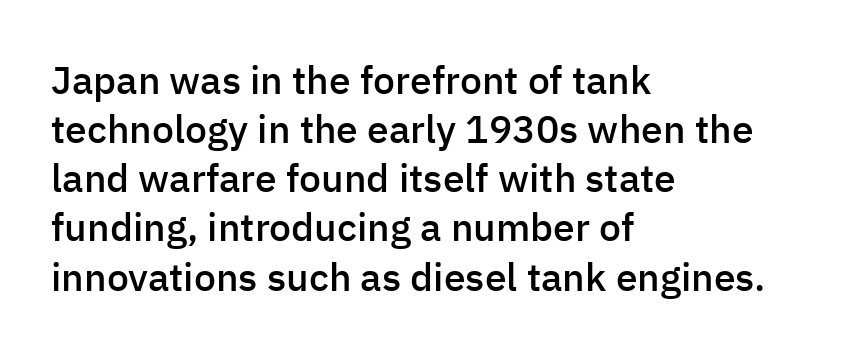
The specimen reads as upright at a glance. Regular leading. Left-aligned paragraph, ragged on the right. Typesetter's note: demi weight, one step under bold. Classification — sans serif. Students, note that the glyphs here touch the page at normal intervals.
